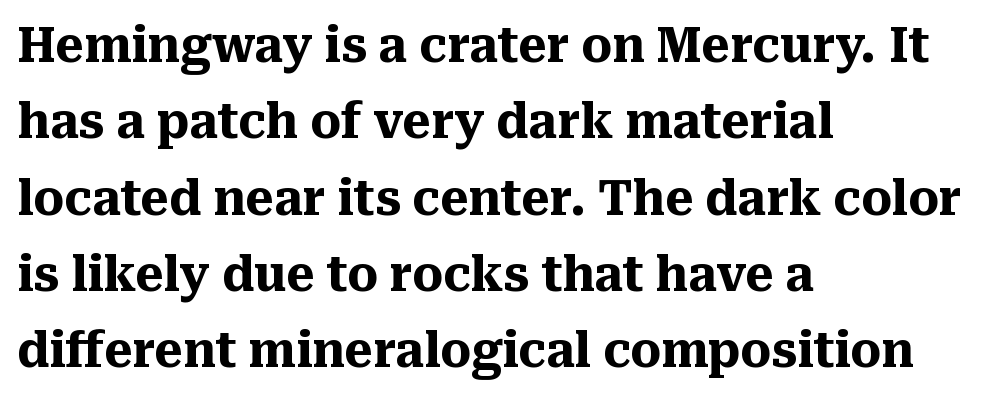
The image shows 48 px heavy serif type, upright; set left-aligned, normal line spacing (1.59x), normal letter spacing, not underlined; medium stroke contrast and a medium x-height.
